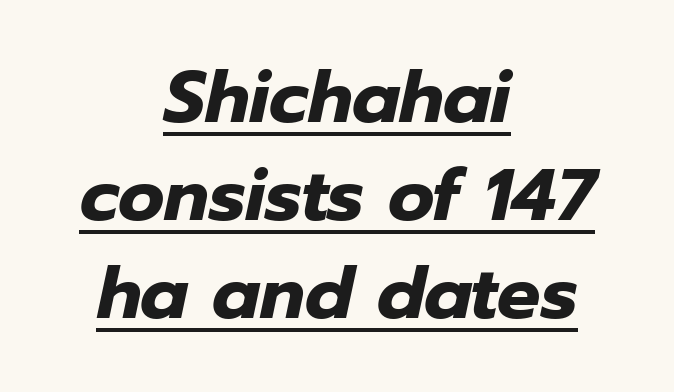
The image shows 72 px heavy type, italic (leaning right); set centered, normal line spacing (1.36x), normal letter spacing, underlined; low stroke contrast and a medium x-height.
